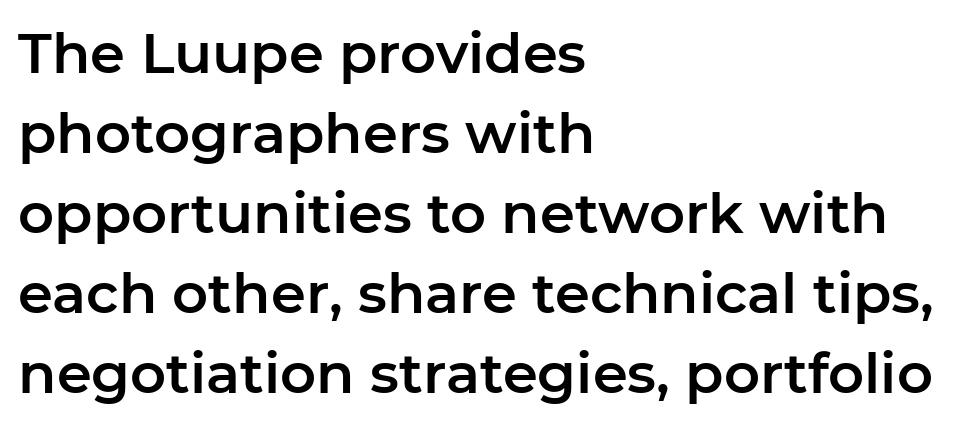
Q: Is the text italic (slanted)? A: No, it is upright.
Q: Is the typeface a serif or a sans-serif typeface? A: Sans-serif.
Q: Is the text underlined? A: No.
Q: How is the paragraph aligned? A: Left-aligned.
Q: Is the spacing between letters normal or unusually wide? A: Normal.
Q: Is the spacing between lines tight, normal or loose? A: Normal.
Q: Width (condensed, normal, or wide)? A: Normal.
Q: Stroke contrast? A: Low.
Q: x-height? A: Medium.
Q: Monospaced? A: No.
